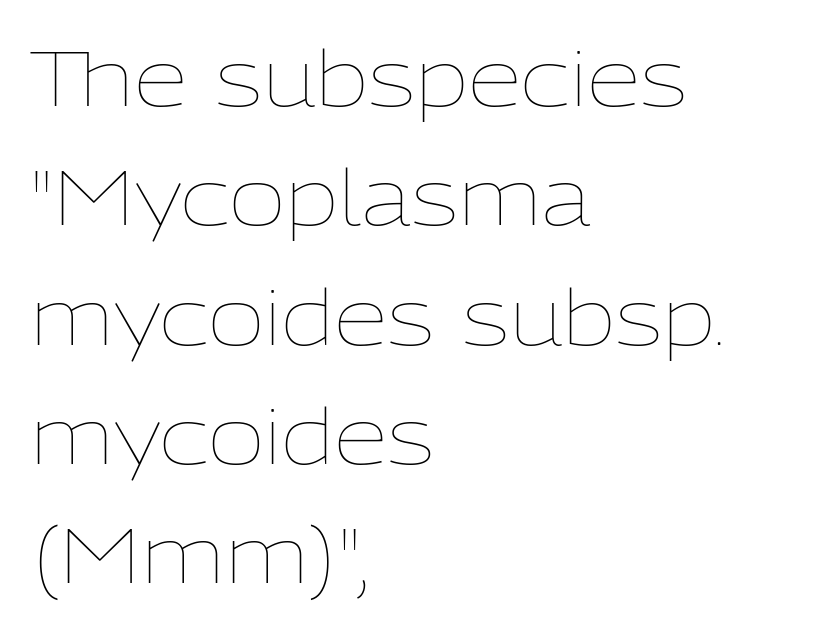
The image shows 78 px thin type, upright; set left-aligned, normal line spacing (1.53x), normal letter spacing, not underlined; low stroke contrast and a medium x-height.
